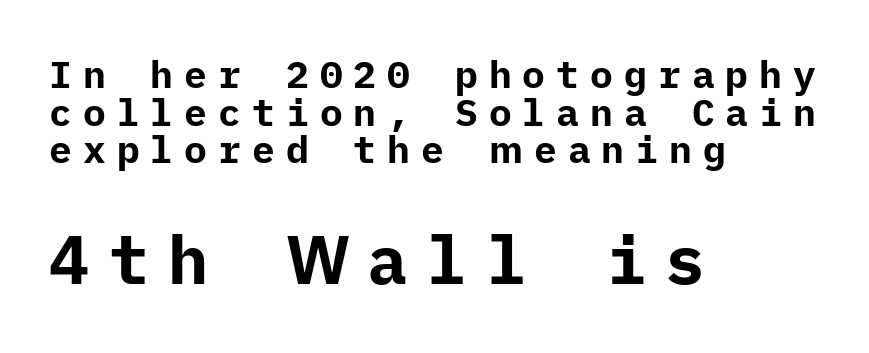
{"serif": "no", "italic": "no", "bold": "yes", "weight": "bold", "width": "normal", "stroke_contrast": "low", "x_height": "medium", "underline": "no", "align": "left", "line_spacing": "tight", "line_spacing_ratio": 0.99, "letter_spacing": "wide", "letter_spacing_em": 0.29, "larger_block": "second", "size_ratio": 1.76, "glyph_px": 67}
